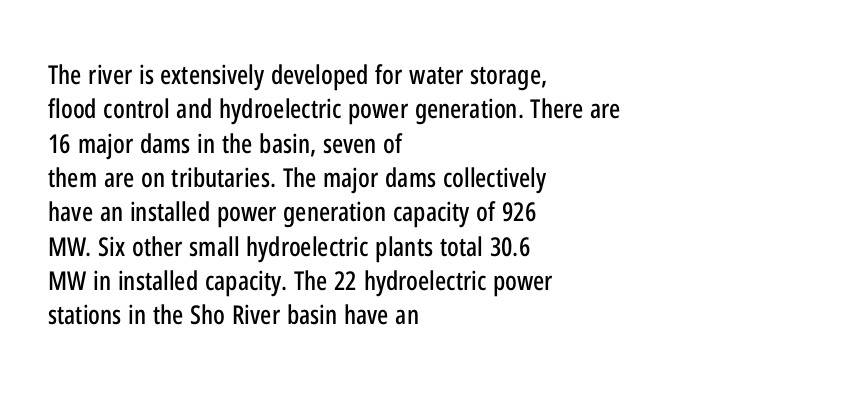
Here the glyphs are tracked normally, forming tight word shapes. Notice how the passage keeps a crisp vertical edge on the left only. A normal amount of white space separates one row of letters from the next. The string is rendered with underlining switched off.
